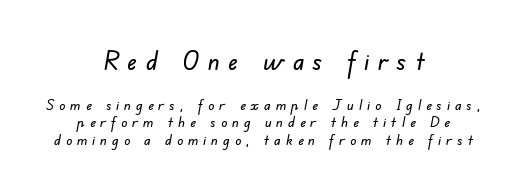
Visually, the top section dominates because its glyphs are scaled up. The passage shown has open, widely tracked lettering throughout. Underlining? Definitely not there. Reading down the block, each line starts at a different indent, mirrored at its end.
